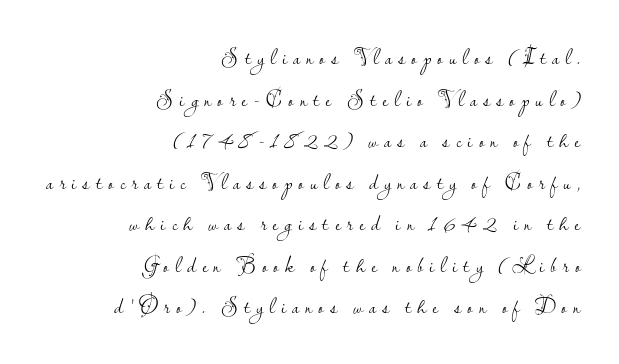
Anything drawn beneath the words? Only blank space. Tracking value appears strongly positive — letters spread wide. Bold? No — there's no thickening of the strokes.
